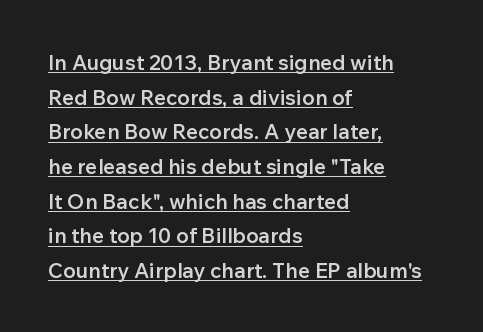
Every letter is mildly thick-stroked: semibold rather than bold. How would I describe the line gaps? Plain and ordinary. Each line starts at the same left margin while the right side varies. The font's upright variant was chosen for this text. The glyphs are accompanied by a horizontal stroke just below them. Each word holds together tightly as a unit, with standard inter-letter gaps.
